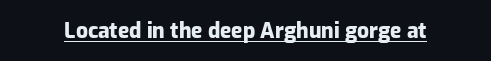
Emphasis is given by a line drawn under the lettering. Weight: bold. Honestly, the letter spacing is just normal — you wouldn't notice it. Is there any slant? The stems are plumb.
